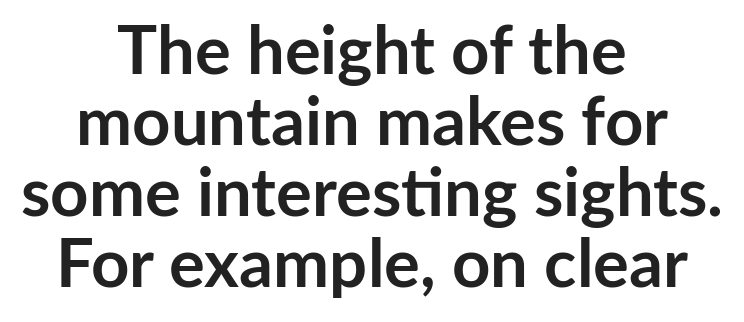
Chunky letters — that's bold for sure. Serif or sans? Sans — the stroke terminals are bare. Varying glyph widths throughout — classic text-font behaviour. Descenders are the only things crossing below the line. Notice how the passage keeps no hard edge, just a central spine.
